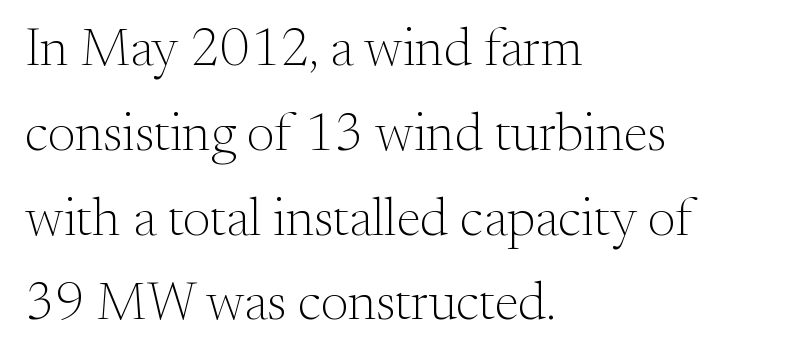
This rendering employs a face with finishing strokes, i.e., a serif. Ink coverage per letter is moderate at most. Just letters on the line, the space beneath them empty. It's the straight-up-and-down kind of type. Each line starts at the same left margin while the right side varies.
